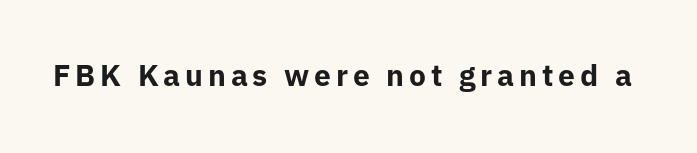
The image shows 30 px bold sans-serif type, upright; set not underlined; low stroke contrast and a medium x-height.
